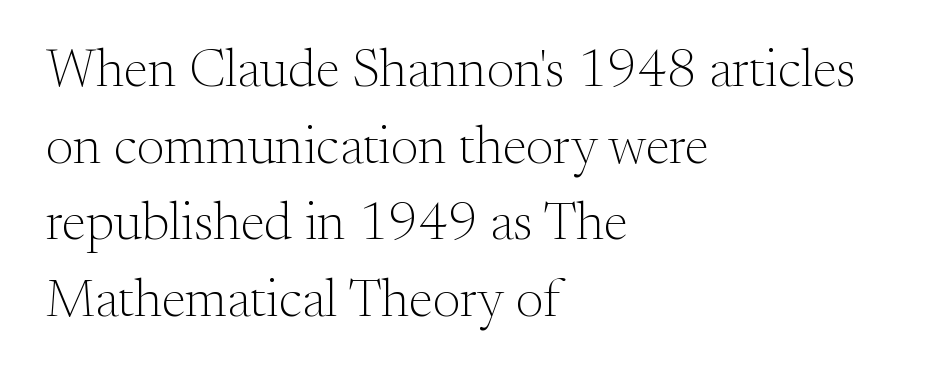
Q: Is the text bold? A: No.
Q: Is the text italic (slanted)? A: No, it is upright.
Q: Is the typeface a serif or a sans-serif typeface? A: Serif.
Q: Is the text underlined? A: No.
Q: How is the paragraph aligned? A: Left-aligned.
Q: Is the spacing between letters normal or unusually wide? A: Normal.
Q: Is the spacing between lines tight, normal or loose? A: Normal.
Q: Width (condensed, normal, or wide)? A: Normal.
Q: Stroke contrast? A: Medium.
Q: x-height? A: Small.
Q: Monospaced? A: No.
